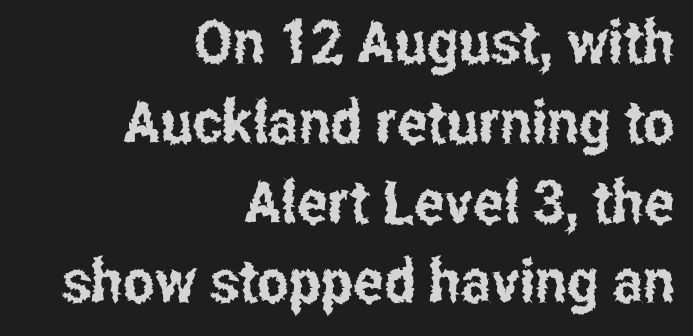
{"serif": "no", "italic": "no", "width": "condensed", "stroke_contrast": "low", "x_height": "medium", "monospaced": "no", "underline": "no", "align": "right", "line_spacing": "normal", "line_spacing_ratio": 1.33, "letter_spacing": "normal", "letter_spacing_em": 0.0, "glyph_px": 60}
